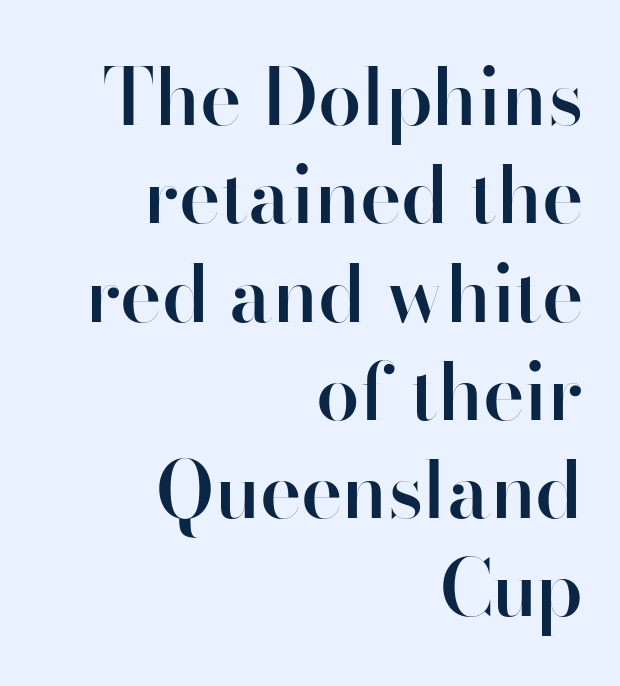
Alignment: flush right. Regarding serifs, this sample does without them. Does the lettering tilt? It doesn't — this is upright. The rendering uses natural spacing where letterforms have individual widths.
